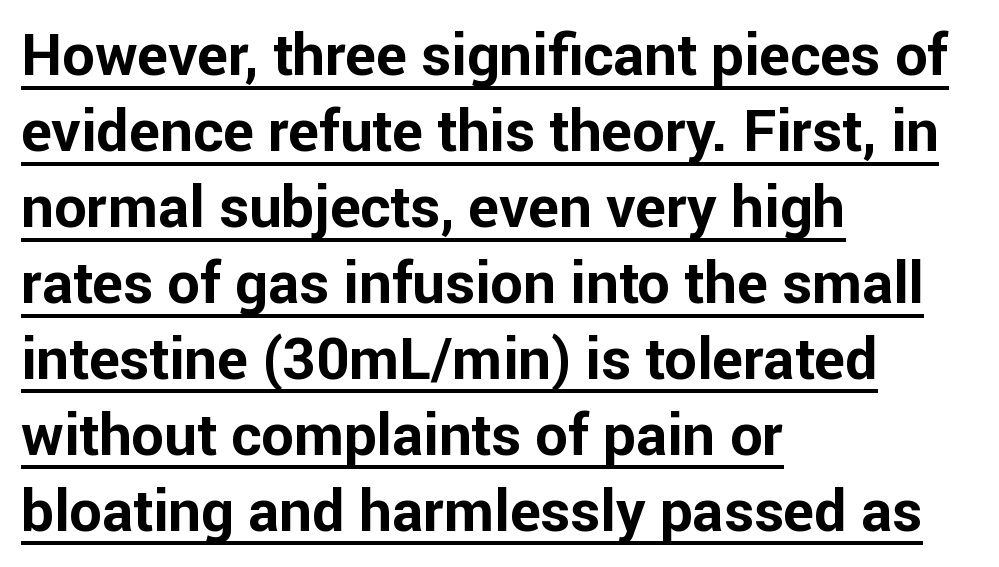
Q: Is the text bold? A: Yes.
Q: Is the text italic (slanted)? A: No, it is upright.
Q: Is the typeface a serif or a sans-serif typeface? A: Sans-serif.
Q: Is the text underlined? A: Yes.
Q: How is the paragraph aligned? A: Left-aligned.
Q: Is the spacing between letters normal or unusually wide? A: Normal.
Q: Is the spacing between lines tight, normal or loose? A: Normal.
Q: Width (condensed, normal, or wide)? A: Normal.
Q: Stroke contrast? A: Low.
Q: x-height? A: Medium.
Q: Monospaced? A: No.
